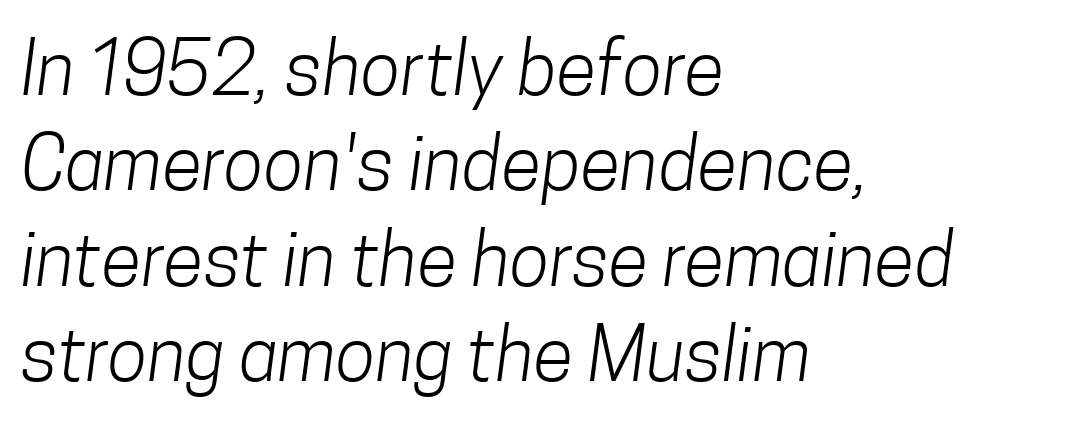
Varying glyph widths throughout — classic text-font behaviour. Check under the words: just untouched page. The typeface has the unassuming heft of standard copy or less. Which margin do the lines hug? The left one — the right edge is uneven. The passage shown stacks its lines at a standard gap.
